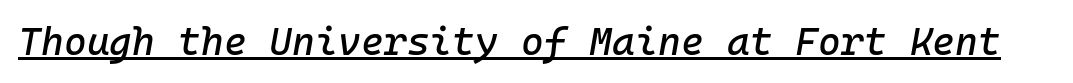
The image shows 39 px text type, italic (leaning right), monospaced; set normal letter spacing, underlined; low stroke contrast and a medium x-height.
